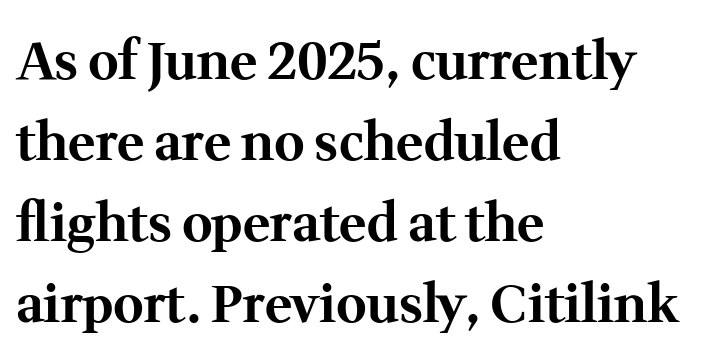
{"serif": "yes", "italic": "no", "bold": "yes", "weight": "bold", "width": "normal", "stroke_contrast": "medium", "x_height": "medium", "monospaced": "no", "underline": "no", "align": "left", "line_spacing": "normal", "line_spacing_ratio": 1.56, "letter_spacing": "normal", "letter_spacing_em": 0.0, "glyph_px": 52}
